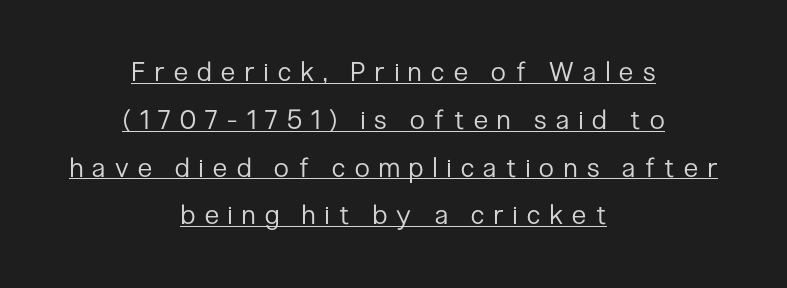
Q: Is the text bold? A: No.
Q: Is the text italic (slanted)? A: No, it is upright.
Q: Is the text underlined? A: Yes.
Q: How is the paragraph aligned? A: Centered.
Q: Is the spacing between letters normal or unusually wide? A: Unusually wide.
